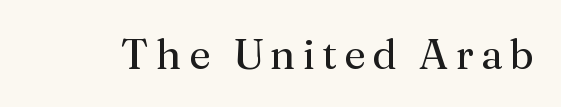
The weight would be labelled regular, book, light, or lighter still. Does the type have serifs? Yes, each stem ends in a small foot. Ascenders rise straight up at ninety degrees. Do the characters align in a grid? No, the font is proportional. Unmarked baselines from the first word to the last.
